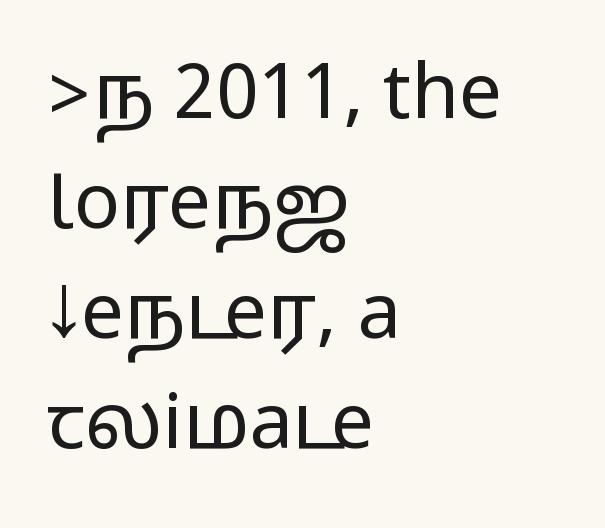
{"serif": "no", "italic": "no", "width": "wide", "stroke_contrast": "medium", "monospaced": "no", "underline": "no", "align": "left", "line_spacing": "normal", "line_spacing_ratio": 1.43, "letter_spacing": "normal", "letter_spacing_em": 0.0, "glyph_px": 77}
